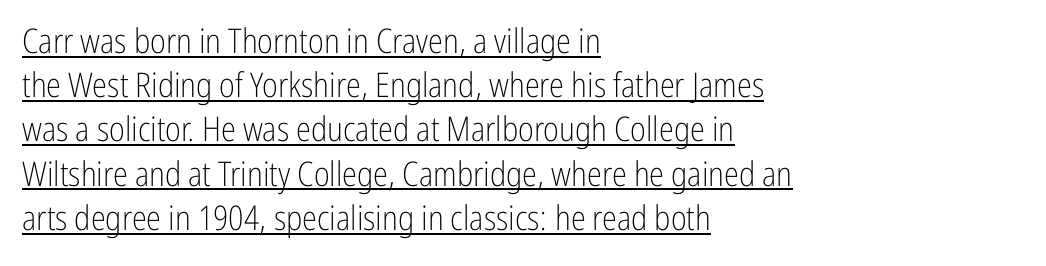
{"serif": "no", "italic": "no", "bold": "no", "weight": "light", "width": "condensed", "stroke_contrast": "low", "x_height": "medium", "monospaced": "no", "underline": "yes", "align": "left", "line_spacing": "normal", "line_spacing_ratio": 1.3, "letter_spacing": "normal", "letter_spacing_em": 0.0, "glyph_px": 34}
